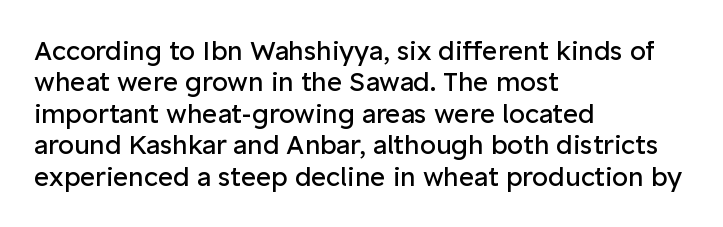
Q: Is the text bold? A: No.
Q: Is the text italic (slanted)? A: No, it is upright.
Q: Is the text underlined? A: No.
Q: How is the paragraph aligned? A: Left-aligned.
Q: Is the spacing between letters normal or unusually wide? A: Normal.
